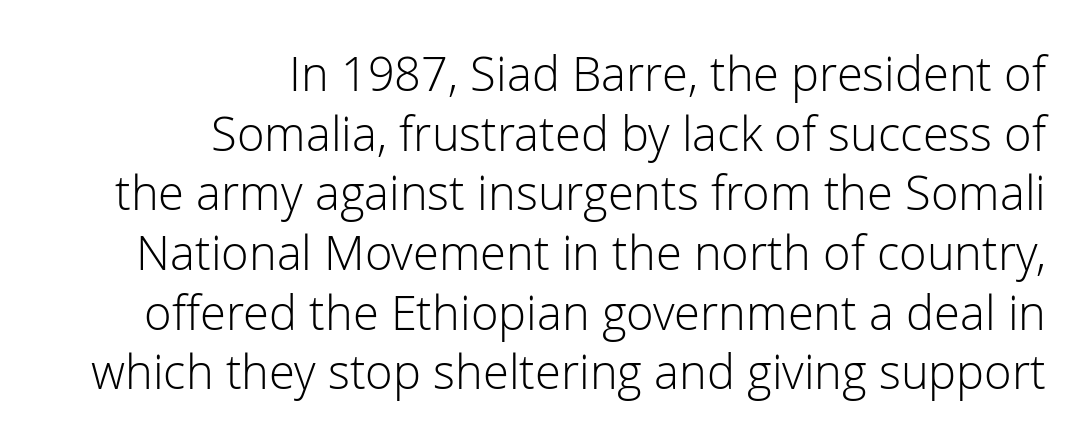
Q: Is the text bold? A: No.
Q: Is the text italic (slanted)? A: No, it is upright.
Q: Is the typeface a serif or a sans-serif typeface? A: Sans-serif.
Q: Is the text underlined? A: No.
Q: How is the paragraph aligned? A: Right-aligned.
Q: Is the spacing between letters normal or unusually wide? A: Normal.
Q: Is the spacing between lines tight, normal or loose? A: Normal.
Q: Width (condensed, normal, or wide)? A: Normal.
Q: Stroke contrast? A: Low.
Q: x-height? A: Medium.
Q: Monospaced? A: No.
